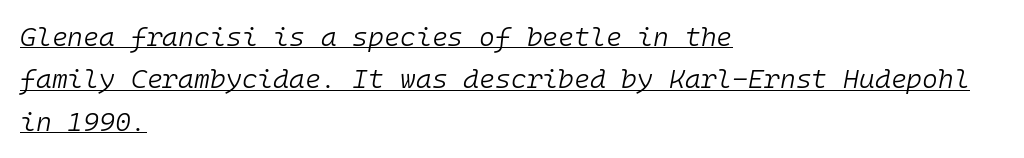
When letters slant like this, we call the style italic. Underlining? Definitely there. Inter-character spacing is left at the font's built-in metrics. The characters are drawn with everyday or finer stroke widths. Successive baselines arrive at the customary interval.
